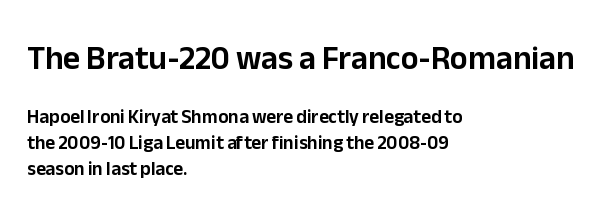
The image shows 33 px sans-serif type, upright; set left-aligned, normal line spacing (1.38x), normal letter spacing, not underlined; the first (top) block is 1.74x larger; low stroke contrast and a medium x-height.
